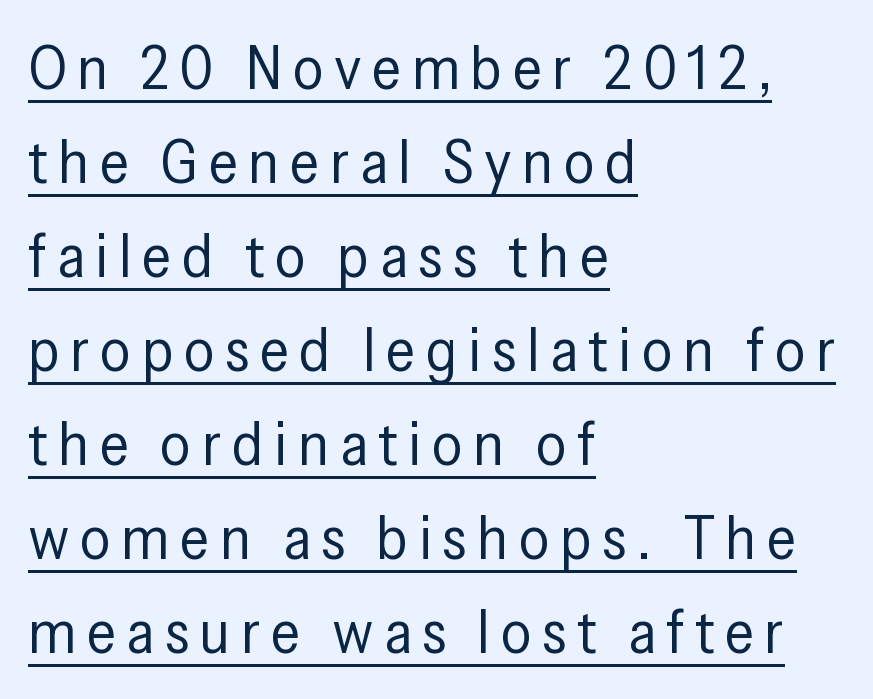
{"serif": "no", "italic": "no", "bold": "no", "weight": "regular", "width": "condensed", "stroke_contrast": "low", "x_height": "medium", "monospaced": "no", "underline": "yes", "align": "left", "line_spacing": "normal", "line_spacing_ratio": 1.54, "glyph_px": 61}
